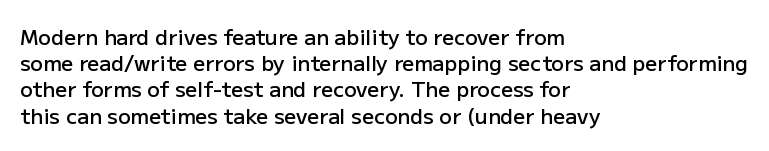
Just letters on the line, the space beneath them empty. Evenly set lines give the paragraph a standard silhouette. Compared with a centered layout, this one pins lines to the left instead. Letter spacing: default.
